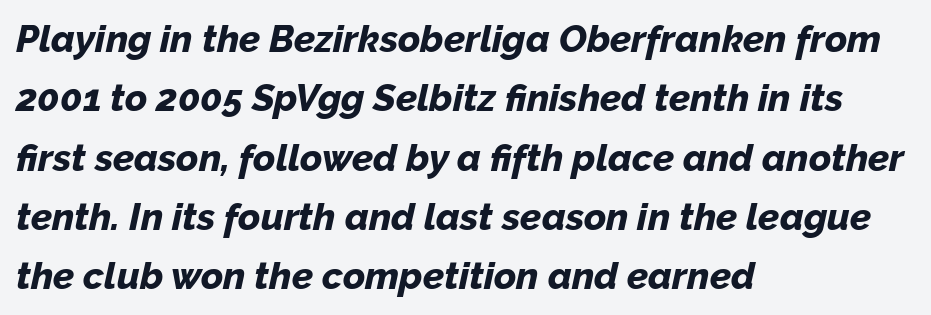
{"italic": "yes", "lean": "right", "slant_degrees": 12, "bold": "yes", "weight": "bold", "width": "normal", "stroke_contrast": "low", "x_height": "medium", "monospaced": "no", "underline": "no", "align": "left", "line_spacing": "normal", "line_spacing_ratio": 1.56, "letter_spacing": "normal", "letter_spacing_em": 0.0, "glyph_px": 38}
